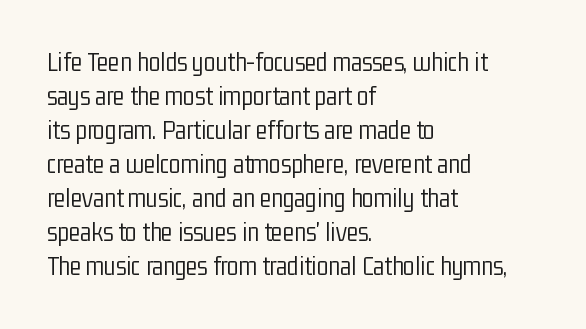
Q: Is the text bold? A: No.
Q: Is the text italic (slanted)? A: No, it is upright.
Q: Is the text underlined? A: No.
Q: How is the paragraph aligned? A: Left-aligned.
Q: Is the spacing between letters normal or unusually wide? A: Normal.
Q: Is the spacing between lines tight, normal or loose? A: Normal.
